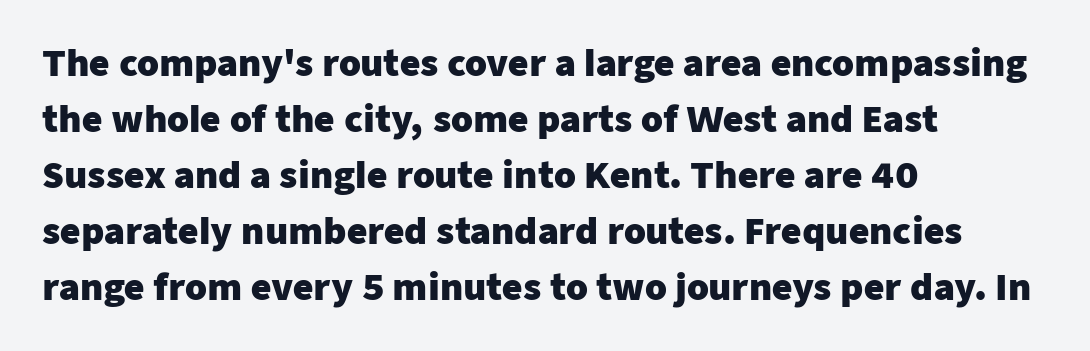
The image shows 35 px heavy sans-serif type, upright; set left-aligned, normal line spacing (1.6x), normal letter spacing, not underlined; low stroke contrast and a medium x-height.
